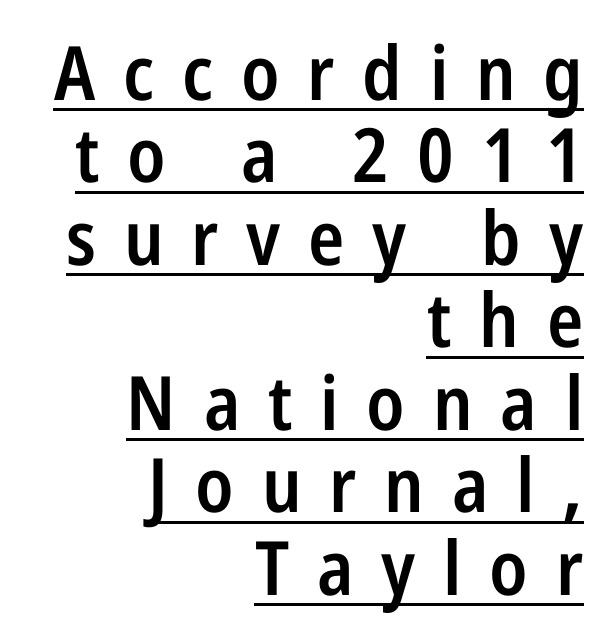
This is sans-serif lettering, the kind often seen on screens and signage. Character widths vary here, with narrow letters taking less room than wide ones. The specimen reads as upright at a glance. Teacher's note: observe the even right margin — that is flush-right alignment.
